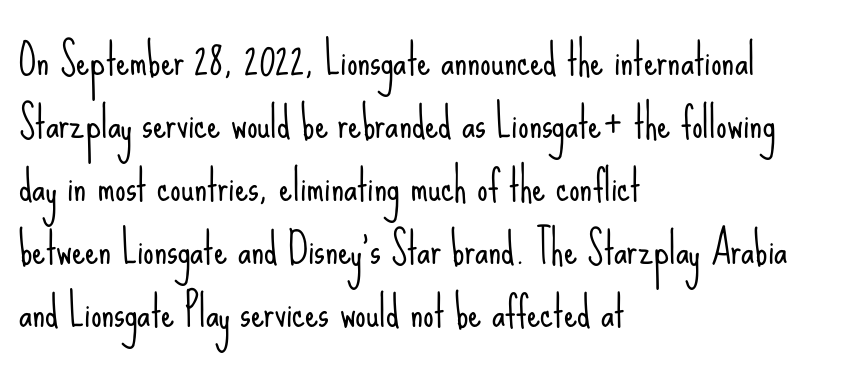
{"serif": "no", "italic": "no", "bold": "no", "weight": "light", "width": "condensed", "stroke_contrast": "low", "x_height": "small", "monospaced": "no", "underline": "no", "align": "left", "line_spacing": "normal", "line_spacing_ratio": 1.5, "letter_spacing": "normal", "letter_spacing_em": 0.0, "glyph_px": 42}
